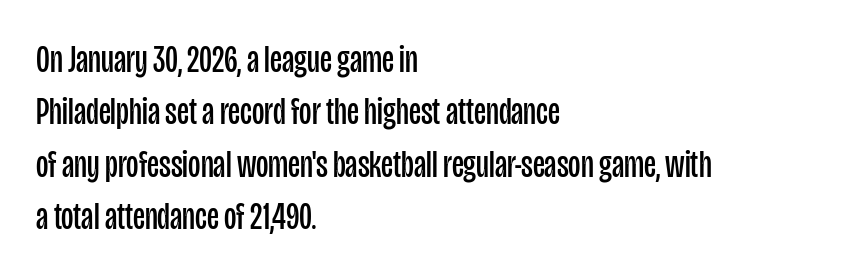
{"serif": "no", "italic": "no", "bold": "no", "weight": "regular", "width": "condensed", "stroke_contrast": "low", "x_height": "large", "monospaced": "no", "underline": "no", "align": "left", "line_spacing": "normal", "line_spacing_ratio": 1.38, "letter_spacing": "normal", "letter_spacing_em": 0.0, "glyph_px": 38}
